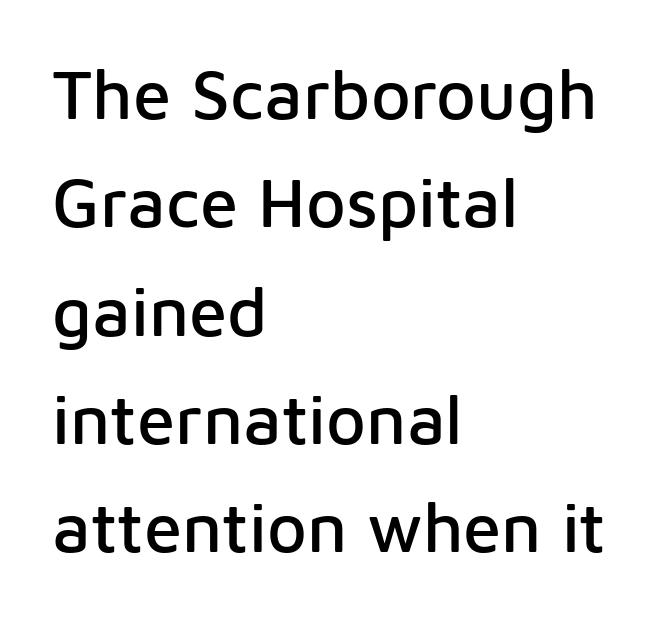
{"serif": "no", "italic": "no", "width": "normal", "stroke_contrast": "low", "x_height": "medium", "monospaced": "no", "underline": "no", "align": "left", "line_spacing": "normal", "line_spacing_ratio": 1.57, "letter_spacing": "normal", "letter_spacing_em": 0.0, "glyph_px": 69}
